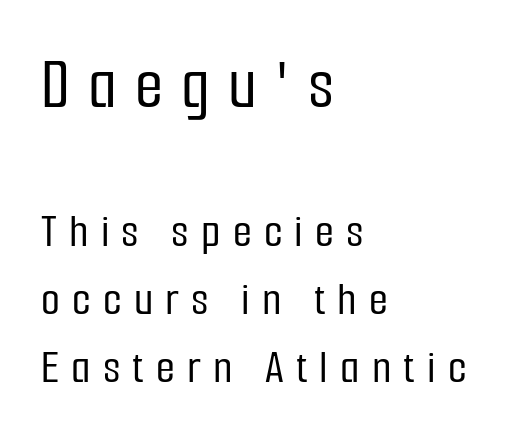
{"serif": "no", "italic": "no", "width": "condensed", "stroke_contrast": "low", "x_height": "medium", "monospaced": "no", "underline": "no", "align": "left", "line_spacing": "normal", "line_spacing_ratio": 1.39, "letter_spacing": "wide", "letter_spacing_em": 0.25, "larger_block": "first", "size_ratio": 1.49, "glyph_px": 73}
